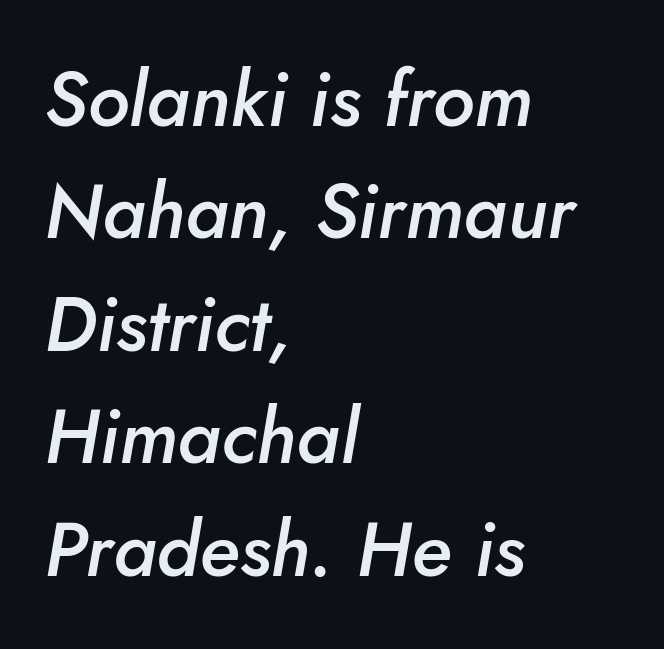
Designer's note — italics engaged. Horizontally, the lines are justified to the leading edge only. Beneath every word, the page is bare. Here the designer chose a conventional face with non-uniform glyph widths. The designer left line spacing at the default. Short note: letters normally spaced.
